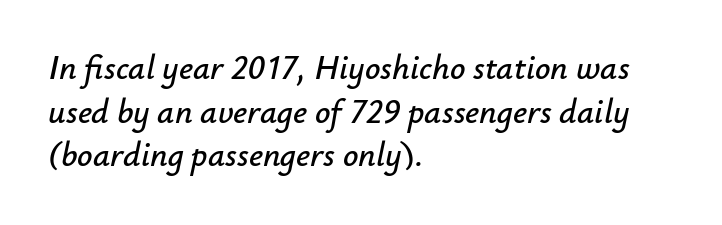
Q: Is the text italic (slanted)? A: Yes, it leans right by about 12 degrees.
Q: Is the text underlined? A: No.
Q: How is the paragraph aligned? A: Left-aligned.
Q: Is the spacing between letters normal or unusually wide? A: Normal.
Q: Is the spacing between lines tight, normal or loose? A: Normal.
Q: Width (condensed, normal, or wide)? A: Normal.
Q: Stroke contrast? A: Low.
Q: x-height? A: Small.
Q: Monospaced? A: No.
